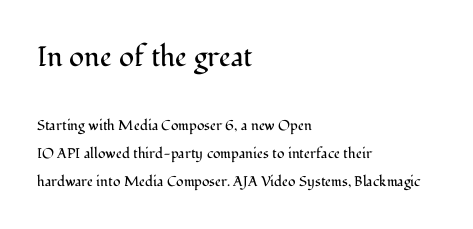
Q: Is the text bold? A: No.
Q: Is the text italic (slanted)? A: No, it is upright.
Q: Is the typeface a serif or a sans-serif typeface? A: Serif.
Q: Is the text underlined? A: No.
Q: How is the paragraph aligned? A: Left-aligned.
Q: Is the spacing between letters normal or unusually wide? A: Normal.
Q: Is the spacing between lines tight, normal or loose? A: Loose.
Q: Which block of text is set in a larger size, the first (top) or the second (bottom)? A: The first (top) one.
Q: Width (condensed, normal, or wide)? A: Normal.
Q: Stroke contrast? A: Medium.
Q: x-height? A: Medium.
Q: Monospaced? A: No.
